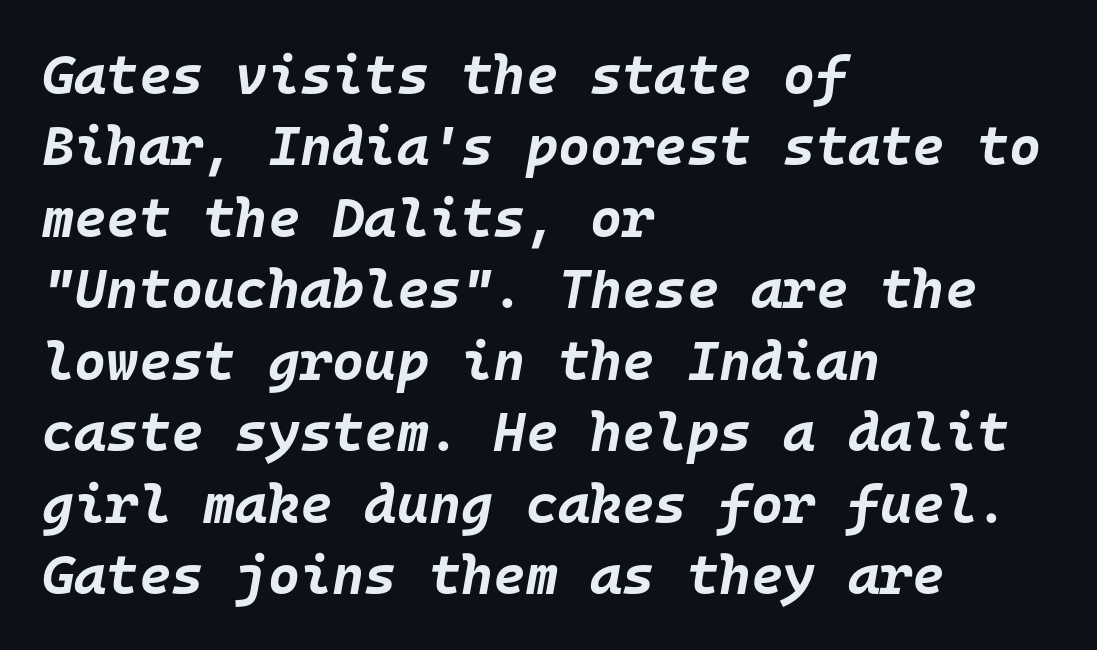
{"italic": "yes", "lean": "right", "slant_degrees": 10, "bold": "yes", "weight": "bold", "width": "normal", "stroke_contrast": "low", "x_height": "large", "monospaced": "yes", "underline": "no", "align": "left", "line_spacing": "normal", "line_spacing_ratio": 1.3, "letter_spacing": "normal", "letter_spacing_em": 0.0, "glyph_px": 55}
